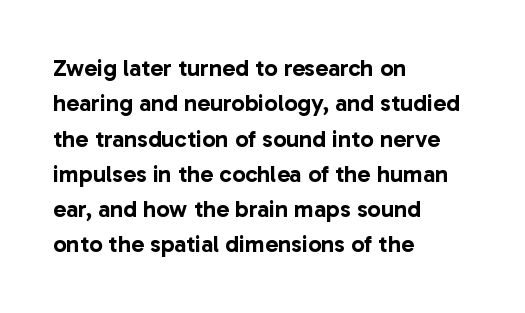
The passage shown stacks its lines at a standard gap. No extra tracking has been applied to these lines. Compared with a centered layout, this one pins lines to the left instead. The area under the type is left untouched. When letters stand straight like this, we call the style roman or upright.
